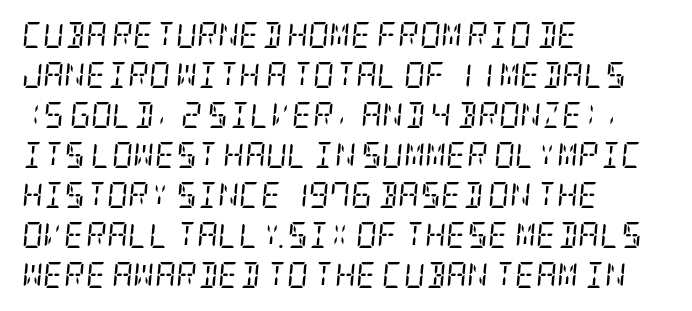
These glyphs show unthickened strokes, regular width or finer. This rendering leaves character spacing at its baseline value. Letters rest on an invisible, unmarked baseline. The lines are quadded left. Interline gaps are of average width in this sample.
